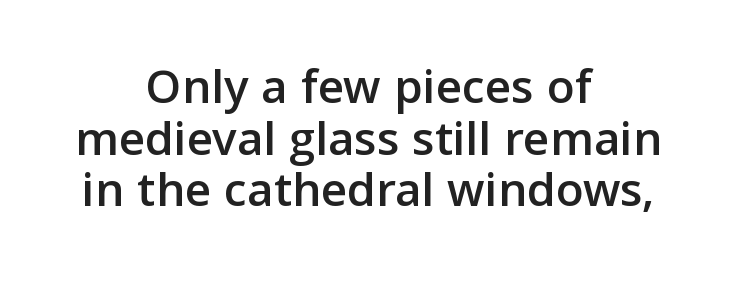
Q: Is the text italic (slanted)? A: No, it is upright.
Q: Is the typeface a serif or a sans-serif typeface? A: Sans-serif.
Q: Is the text underlined? A: No.
Q: How is the paragraph aligned? A: Centered.
Q: Is the spacing between letters normal or unusually wide? A: Normal.
Q: Is the spacing between lines tight, normal or loose? A: Tight.
Q: Width (condensed, normal, or wide)? A: Normal.
Q: Stroke contrast? A: Low.
Q: x-height? A: Medium.
Q: Monospaced? A: No.
